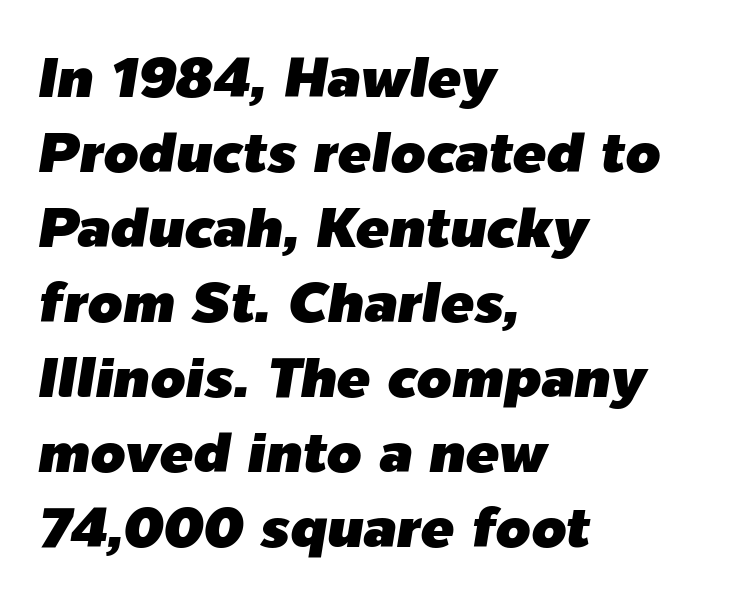
{"italic": "yes", "lean": "right", "slant_degrees": 9, "width": "normal", "stroke_contrast": "low", "x_height": "medium", "monospaced": "no", "underline": "no", "align": "left", "line_spacing": "normal", "line_spacing_ratio": 1.34, "letter_spacing": "normal", "letter_spacing_em": 0.0, "glyph_px": 56}
